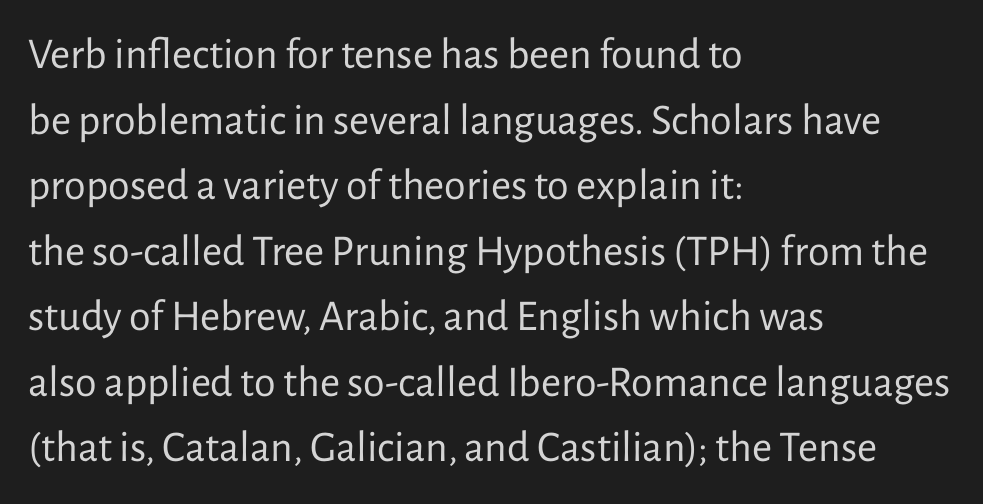
{"serif": "no", "italic": "no", "bold": "no", "weight": "regular", "width": "normal", "stroke_contrast": "low", "x_height": "medium", "monospaced": "no", "underline": "no", "align": "left", "line_spacing": "normal", "line_spacing_ratio": 1.49, "letter_spacing": "normal", "letter_spacing_em": 0.0, "glyph_px": 44}
